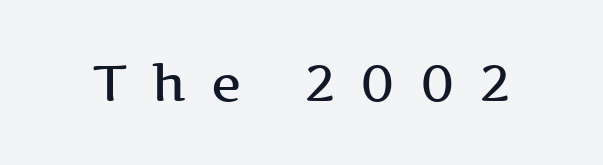
The image shows 51 px semibold, wide serif type, upright; set unusually wide letter spacing (+0.49 em), not underlined; medium stroke contrast and a medium x-height.
